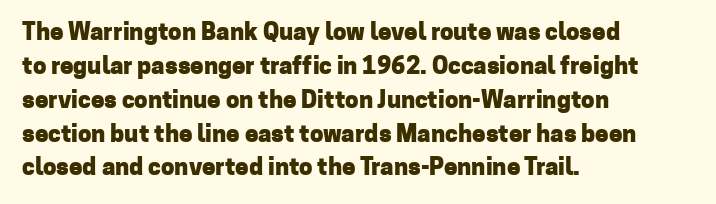
The image shows 24 px bold type, upright; set left-aligned, normal line spacing (1.41x), normal letter spacing, not underlined.
